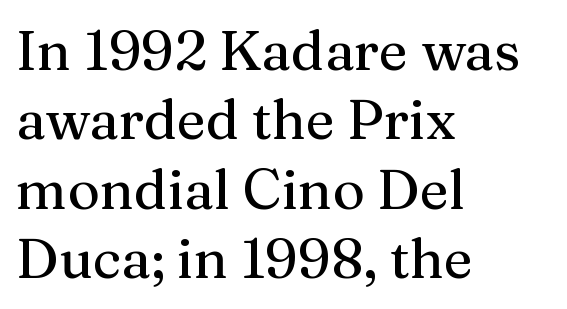
Q: Is the text italic (slanted)? A: No, it is upright.
Q: Is the typeface a serif or a sans-serif typeface? A: Serif.
Q: Is the text underlined? A: No.
Q: How is the paragraph aligned? A: Left-aligned.
Q: Is the spacing between letters normal or unusually wide? A: Normal.
Q: Is the spacing between lines tight, normal or loose? A: Normal.
Q: Width (condensed, normal, or wide)? A: Normal.
Q: Stroke contrast? A: Medium.
Q: x-height? A: Medium.
Q: Monospaced? A: No.
